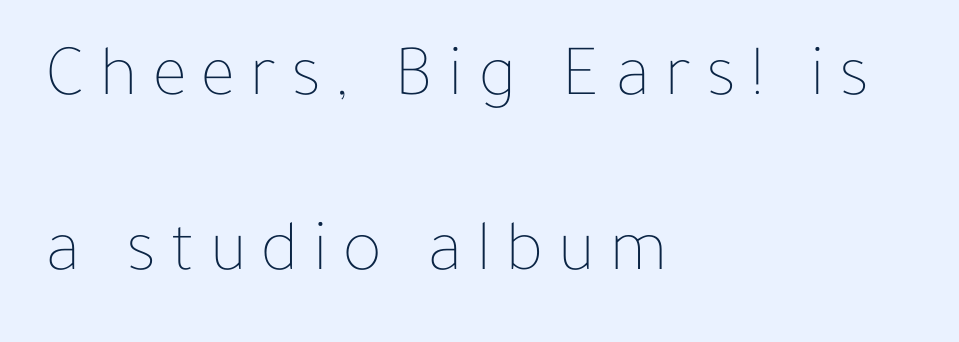
Do the characters align in a grid? No, the font is proportional. The typesetter chose a ragged-right arrangement here. The lettering holds an erect, upright posture throughout. Regarding leading, the lines here are spaced well apart.
